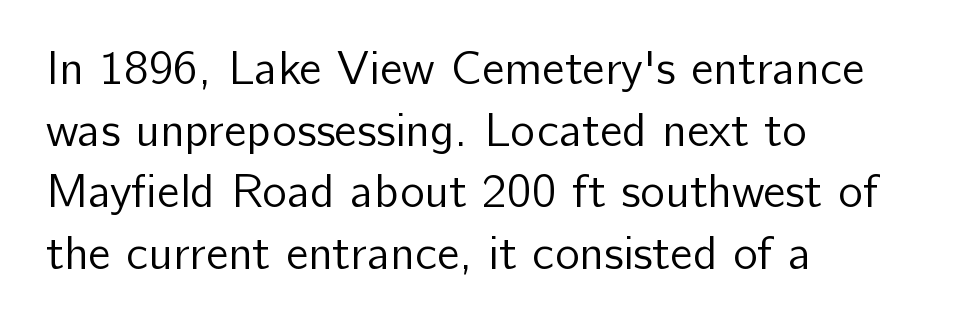
{"serif": "no", "italic": "no", "bold": "no", "weight": "regular", "width": "normal", "stroke_contrast": "low", "x_height": "medium", "monospaced": "no", "underline": "no", "align": "left", "line_spacing": "normal", "line_spacing_ratio": 1.31, "letter_spacing": "normal", "letter_spacing_em": 0.0, "glyph_px": 47}
